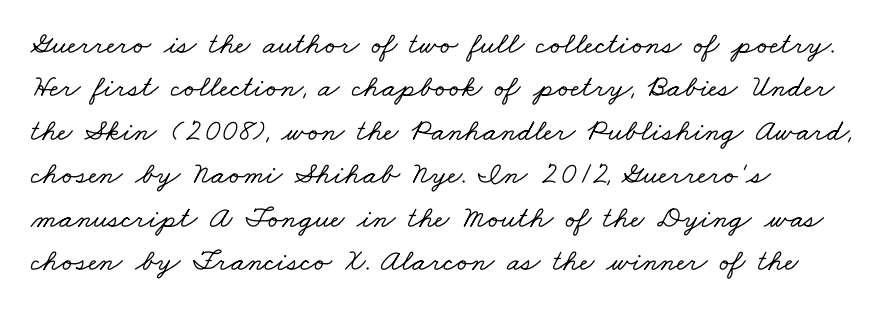
Q: Is the typeface a serif or a sans-serif typeface? A: Serif.
Q: Is the text underlined? A: No.
Q: How is the paragraph aligned? A: Left-aligned.
Q: Is the spacing between letters normal or unusually wide? A: Normal.
Q: Is the spacing between lines tight, normal or loose? A: Normal.
Q: Width (condensed, normal, or wide)? A: Wide.
Q: Stroke contrast? A: Low.
Q: x-height? A: Small.
Q: Monospaced? A: No.
